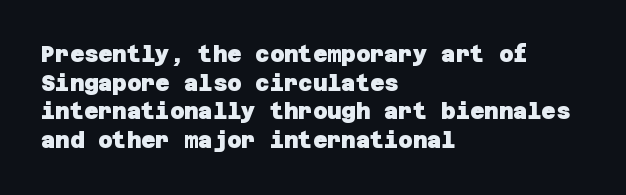
The image shows 22 px bold type; set left-aligned, normal line spacing (1.3x), normal letter spacing, not underlined.
